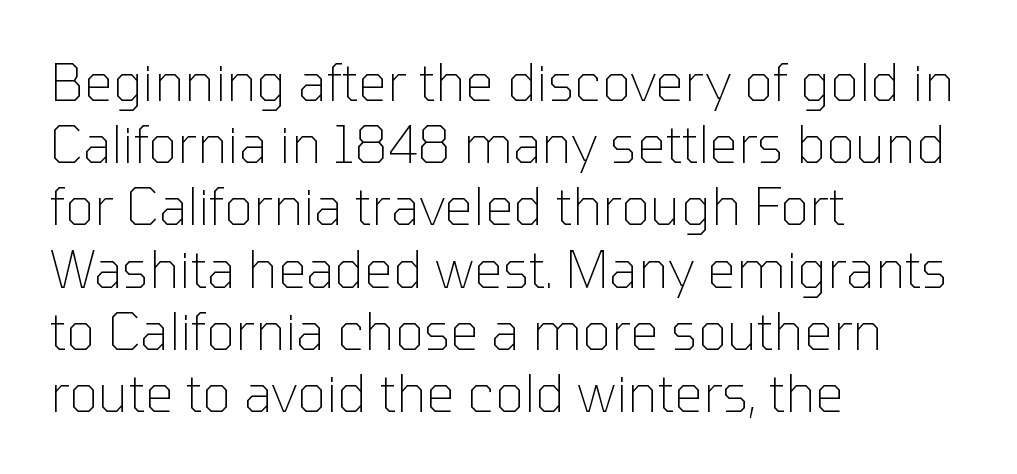
Does the lettering tilt? It doesn't — this is upright. The face used here is proportionally spaced, like ordinary book or web type. Has an underline been added? It has not. Does the copy run flush right? No — it runs flush left.
